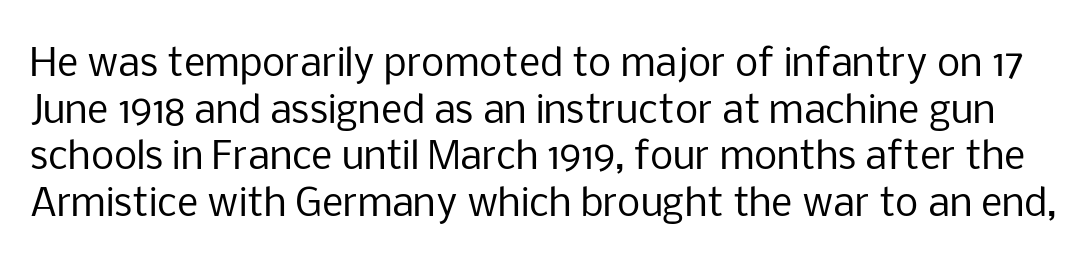
Q: Is the text bold? A: No.
Q: Is the text italic (slanted)? A: No, it is upright.
Q: Is the typeface a serif or a sans-serif typeface? A: Sans-serif.
Q: Is the text underlined? A: No.
Q: Is the spacing between letters normal or unusually wide? A: Normal.
Q: Is the spacing between lines tight, normal or loose? A: Normal.
Q: Width (condensed, normal, or wide)? A: Normal.
Q: Stroke contrast? A: Low.
Q: x-height? A: Medium.
Q: Monospaced? A: No.
